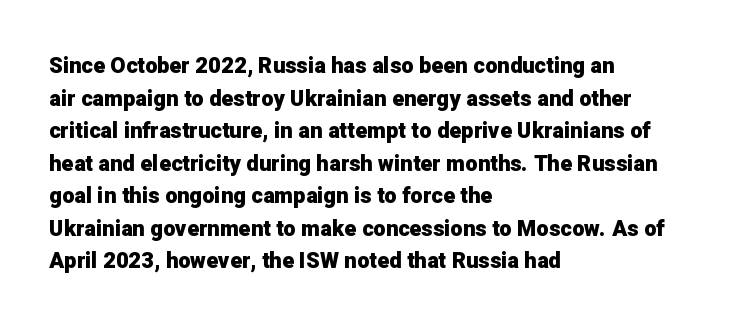
{"italic": "no", "bold": "yes", "underline": "no", "align": "left", "line_spacing": "normal", "line_spacing_ratio": 1.48, "letter_spacing": "normal", "letter_spacing_em": 0.0, "glyph_px": 22}
